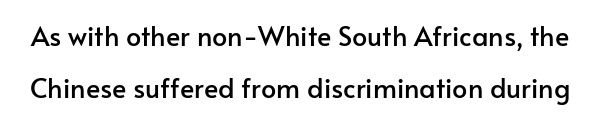
{"italic": "no", "underline": "no", "line_spacing": "loose", "line_spacing_ratio": 1.94, "letter_spacing": "normal", "letter_spacing_em": 0.0, "glyph_px": 27}
